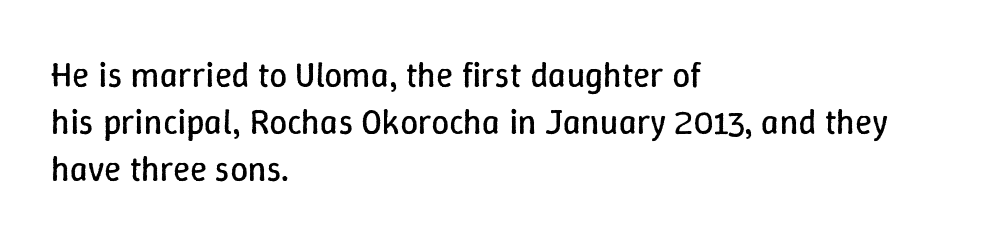
Q: Is the text bold? A: No.
Q: Is the text italic (slanted)? A: No, it is upright.
Q: Is the text underlined? A: No.
Q: How is the paragraph aligned? A: Left-aligned.
Q: Is the spacing between letters normal or unusually wide? A: Normal.
Q: Is the spacing between lines tight, normal or loose? A: Normal.
Q: Width (condensed, normal, or wide)? A: Normal.
Q: Stroke contrast? A: Low.
Q: x-height? A: Medium.
Q: Monospaced? A: No.
